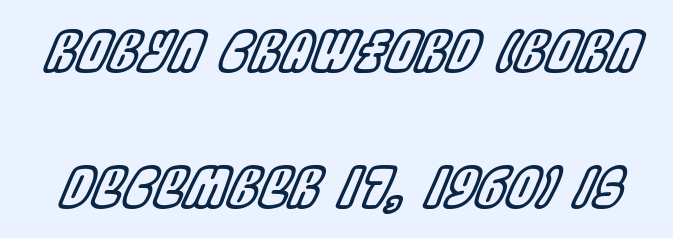
Quick note: underline off. The vertical gap from one line to the next is large. The face used here is rendered with its standard letterfit. Every character sits at an angle, as italics do. You could not count columns in this text — the font is proportionally spaced.
